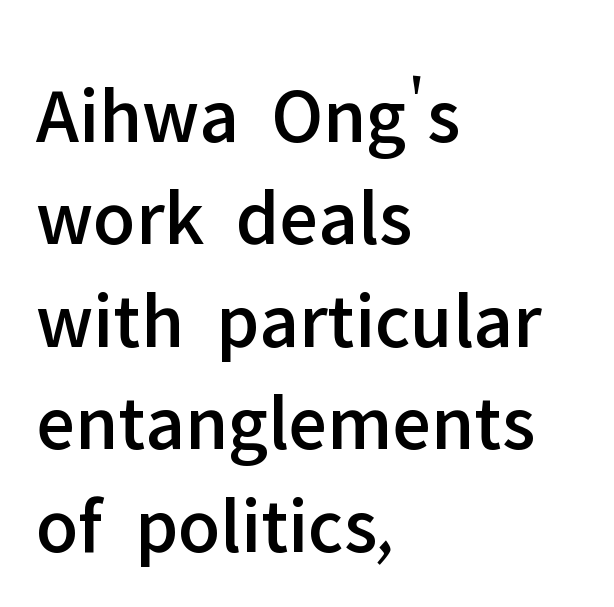
The specimen omits any rule beneath the text block's lines. Serif or sans? Sans — the stroke terminals are bare. You could call the tracking neutral — neither tight nor loose. Here the designer chose a conventional face with non-uniform glyph widths. Notice how descenders clear the ascenders below comfortably — that's standard leading. Where is the straight margin? On the left.
